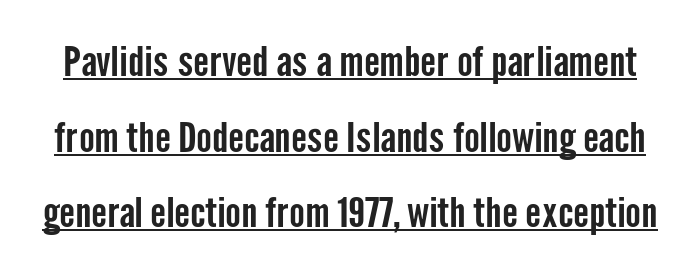
Q: Is the text italic (slanted)? A: No, it is upright.
Q: Is the typeface a serif or a sans-serif typeface? A: Sans-serif.
Q: Is the text underlined? A: Yes.
Q: Is the spacing between letters normal or unusually wide? A: Normal.
Q: Width (condensed, normal, or wide)? A: Condensed.
Q: Stroke contrast? A: Low.
Q: x-height? A: Medium.
Q: Monospaced? A: No.
